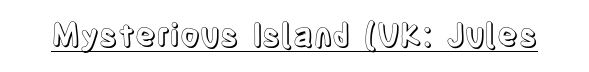
{"italic": "no", "width": "condensed", "x_height": "large", "monospaced": "no", "underline": "yes", "letter_spacing": "normal", "letter_spacing_em": 0.0, "glyph_px": 31}
